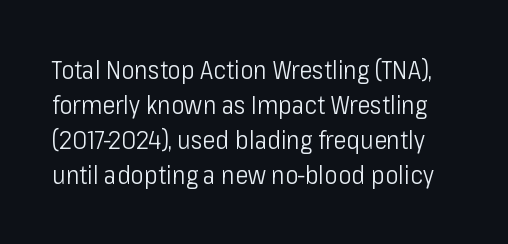
Horizontal bands of white between lines are of average thickness. Tall strokes in this sample are plumb rather than angled. No word sits above an underline. Is the stroke heavy? The answer is a plain regular-or-lighter. The type is set solid horizontally, with unmodified tracking.
